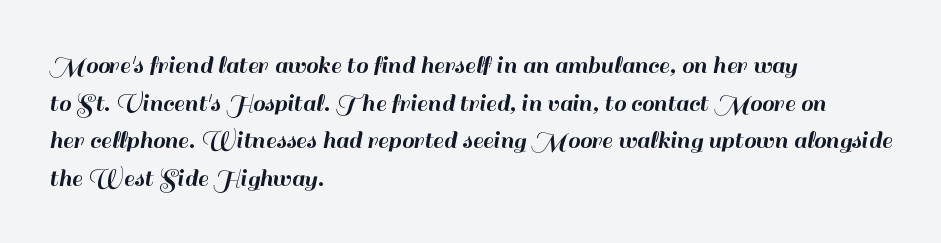
The image shows 27 px text type; set left-aligned, normal line spacing (1.39x), normal letter spacing, not underlined.
